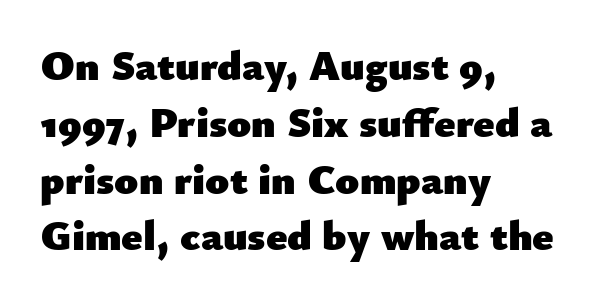
Q: Is the text bold? A: Yes.
Q: Is the text italic (slanted)? A: No, it is upright.
Q: Is the typeface a serif or a sans-serif typeface? A: Sans-serif.
Q: Is the text underlined? A: No.
Q: How is the paragraph aligned? A: Left-aligned.
Q: Is the spacing between letters normal or unusually wide? A: Normal.
Q: Is the spacing between lines tight, normal or loose? A: Normal.
Q: Width (condensed, normal, or wide)? A: Normal.
Q: Stroke contrast? A: Low.
Q: x-height? A: Small.
Q: Monospaced? A: No.
